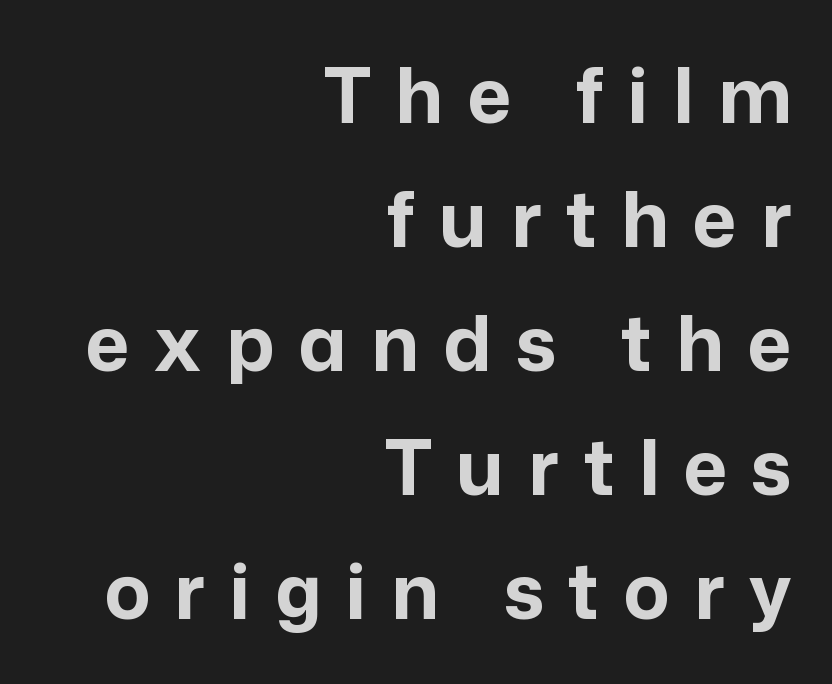
The image shows 76 px bold sans-serif type, upright; set right-aligned, normal line spacing (1.63x), unusually wide letter spacing (+0.32 em), not underlined; low stroke contrast and a medium x-height.
